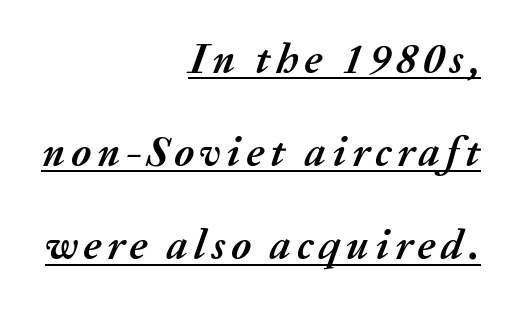
Q: Is the text bold? A: Yes.
Q: Is the text italic (slanted)? A: Yes, it leans right by about 20 degrees.
Q: Is the text underlined? A: Yes.
Q: How is the paragraph aligned? A: Right-aligned.
Q: Is the spacing between lines tight, normal or loose? A: Loose.
Q: Width (condensed, normal, or wide)? A: Normal.
Q: Stroke contrast? A: Medium.
Q: x-height? A: Medium.
Q: Monospaced? A: No.
